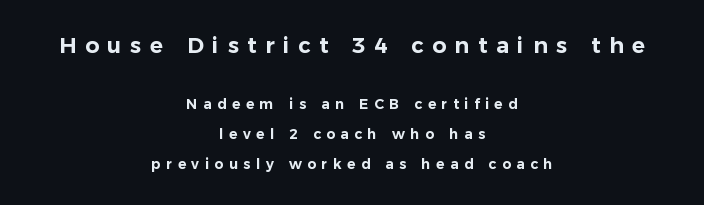
Q: Is the text italic (slanted)? A: No, it is upright.
Q: Is the text underlined? A: No.
Q: How is the paragraph aligned? A: Centered.
Q: Is the spacing between letters normal or unusually wide? A: Unusually wide.
Q: Is the spacing between lines tight, normal or loose? A: Loose.
Q: Which block of text is set in a larger size, the first (top) or the second (bottom)? A: The first (top) one.
